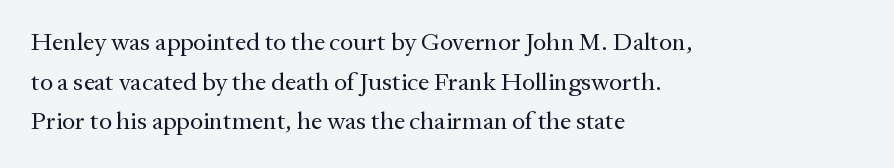
{"italic": "no", "bold": "no", "underline": "no", "align": "left", "line_spacing": "normal", "line_spacing_ratio": 1.59, "letter_spacing": "normal", "letter_spacing_em": 0.0, "glyph_px": 25}
